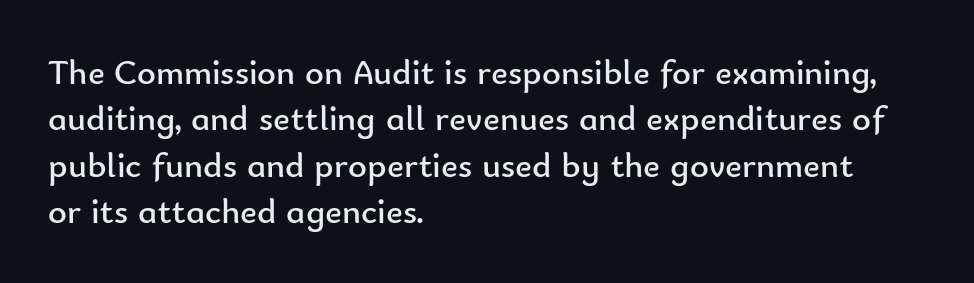
{"serif": "no", "italic": "no", "bold": "no", "weight": "regular", "width": "normal", "stroke_contrast": "low", "x_height": "small", "monospaced": "no", "underline": "no", "align": "left", "line_spacing": "normal", "line_spacing_ratio": 1.29, "letter_spacing": "normal", "letter_spacing_em": 0.0, "glyph_px": 36}
